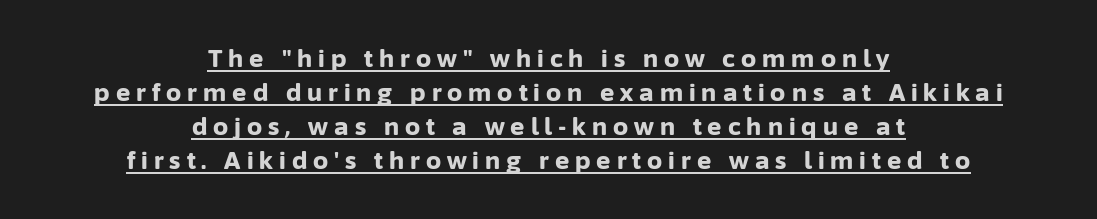
{"italic": "no", "bold": "yes", "underline": "yes", "align": "center", "line_spacing": "normal", "line_spacing_ratio": 1.41, "letter_spacing": "wide", "letter_spacing_em": 0.25, "glyph_px": 24}
